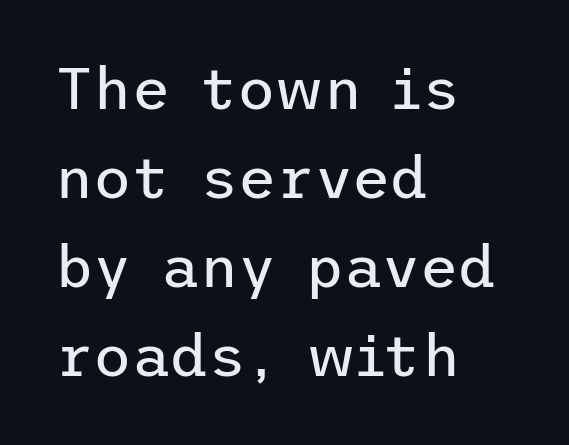
Q: Is the text bold? A: No.
Q: Is the text italic (slanted)? A: No, it is upright.
Q: Is the typeface a serif or a sans-serif typeface? A: Sans-serif.
Q: Is the text underlined? A: No.
Q: How is the paragraph aligned? A: Left-aligned.
Q: Is the spacing between letters normal or unusually wide? A: Normal.
Q: Is the spacing between lines tight, normal or loose? A: Normal.
Q: Width (condensed, normal, or wide)? A: Normal.
Q: Stroke contrast? A: Low.
Q: x-height? A: Medium.
